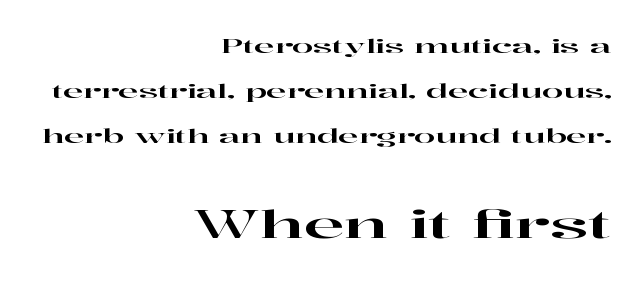
Q: Is the text italic (slanted)? A: No, it is upright.
Q: Is the typeface a serif or a sans-serif typeface? A: Serif.
Q: Is the text underlined? A: No.
Q: How is the paragraph aligned? A: Right-aligned.
Q: Is the spacing between letters normal or unusually wide? A: Normal.
Q: Is the spacing between lines tight, normal or loose? A: Loose.
Q: Which block of text is set in a larger size, the first (top) or the second (bottom)? A: The second (bottom) one.
Q: Width (condensed, normal, or wide)? A: Wide.
Q: Stroke contrast? A: High.
Q: x-height? A: Medium.
Q: Monospaced? A: No.
